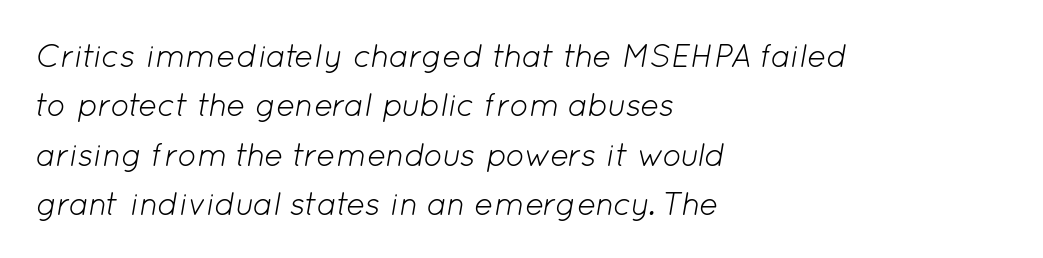
The image shows 32 px light type, italic (leaning right); set left-aligned, normal line spacing (1.54x), normal letter spacing, not underlined; low stroke contrast and a medium x-height.
